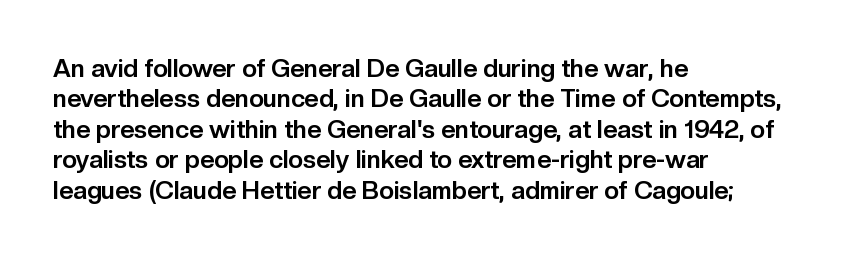
{"italic": "no", "bold": "yes", "underline": "no", "align": "left", "line_spacing_ratio": 1.22, "letter_spacing": "normal", "letter_spacing_em": 0.0, "glyph_px": 25}
